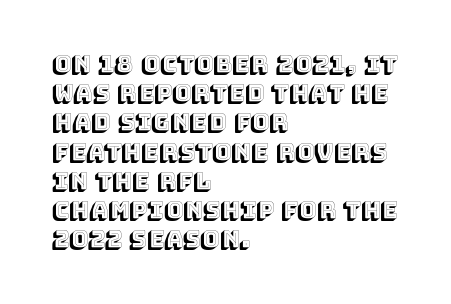
The image shows 23 px text type, upright; set left-aligned, normal line spacing (1.27x), normal letter spacing, not underlined.
